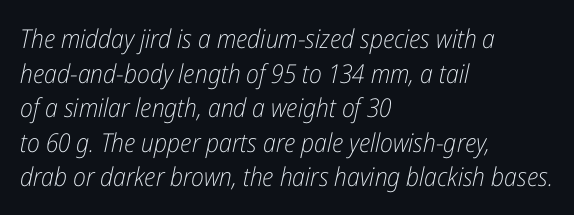
The image shows 26 px text type, italic (leaning right); set left-aligned, normal line spacing (1.33x), normal letter spacing, not underlined.
